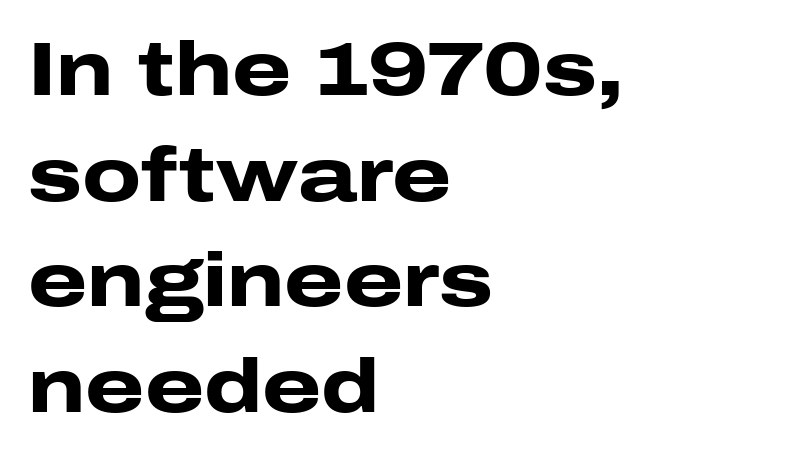
Q: Is the text bold? A: Yes.
Q: Is the text italic (slanted)? A: No, it is upright.
Q: Is the typeface a serif or a sans-serif typeface? A: Sans-serif.
Q: Is the text underlined? A: No.
Q: How is the paragraph aligned? A: Left-aligned.
Q: Is the spacing between letters normal or unusually wide? A: Normal.
Q: Is the spacing between lines tight, normal or loose? A: Normal.
Q: Width (condensed, normal, or wide)? A: Wide.
Q: Stroke contrast? A: Low.
Q: x-height? A: Medium.
Q: Monospaced? A: No.
